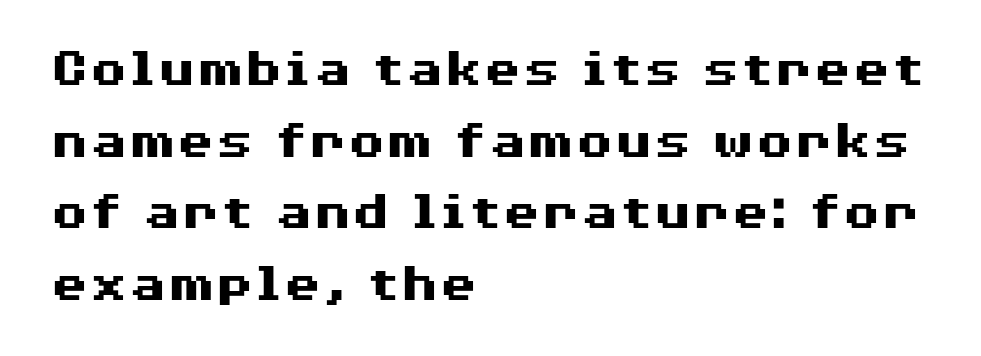
The image shows 56 px heavy, wide sans-serif type, upright; set left-aligned, normal line spacing (1.28x), normal letter spacing, not underlined; medium stroke contrast and a medium x-height.
